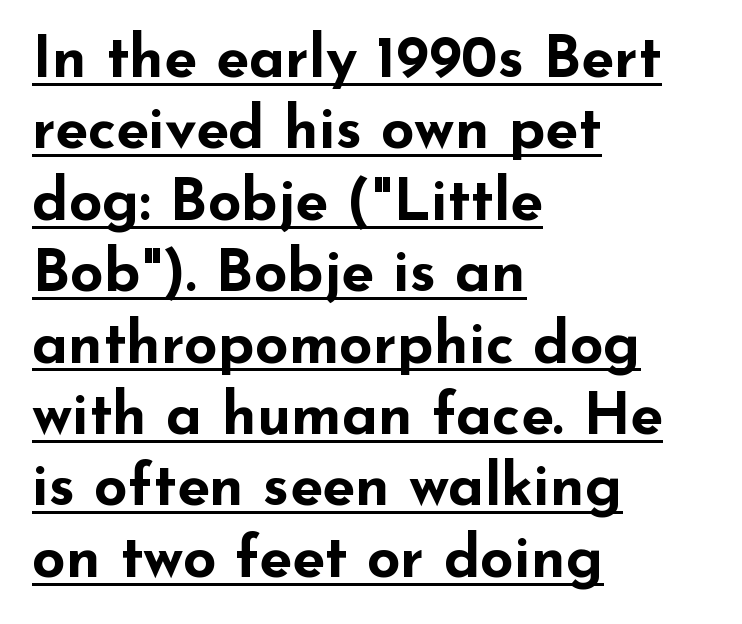
{"serif": "no", "italic": "no", "bold": "yes", "weight": "bold", "width": "wide", "stroke_contrast": "low", "x_height": "small", "monospaced": "no", "underline": "yes", "align": "left", "line_spacing_ratio": 1.21, "letter_spacing": "normal", "letter_spacing_em": 0.0, "glyph_px": 59}
